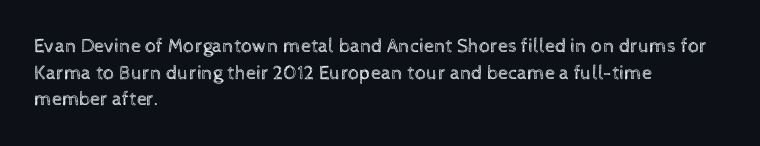
{"italic": "no", "bold": "no", "underline": "no", "align": "left", "line_spacing": "normal", "line_spacing_ratio": 1.33, "letter_spacing": "normal", "letter_spacing_em": 0.0, "glyph_px": 20}
